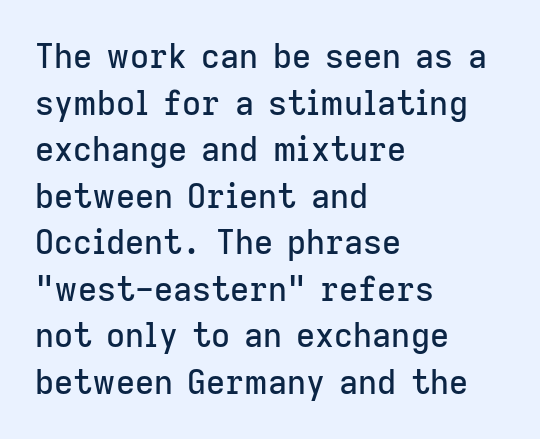
{"serif": "no", "italic": "no", "width": "normal", "stroke_contrast": "low", "x_height": "medium", "monospaced": "no", "underline": "no", "align": "left", "line_spacing": "normal", "line_spacing_ratio": 1.41, "letter_spacing": "normal", "letter_spacing_em": 0.0, "glyph_px": 33}
